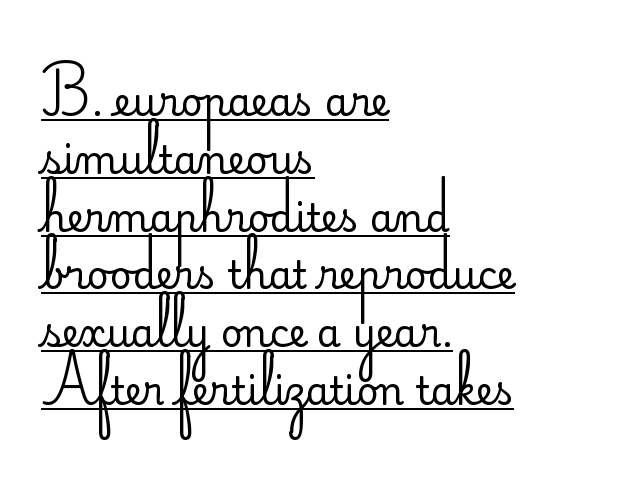
The image shows 38 px regular-weight sans-serif type, upright; set left-aligned, normal line spacing (1.52x), normal letter spacing, underlined; low stroke contrast and a small x-height.
